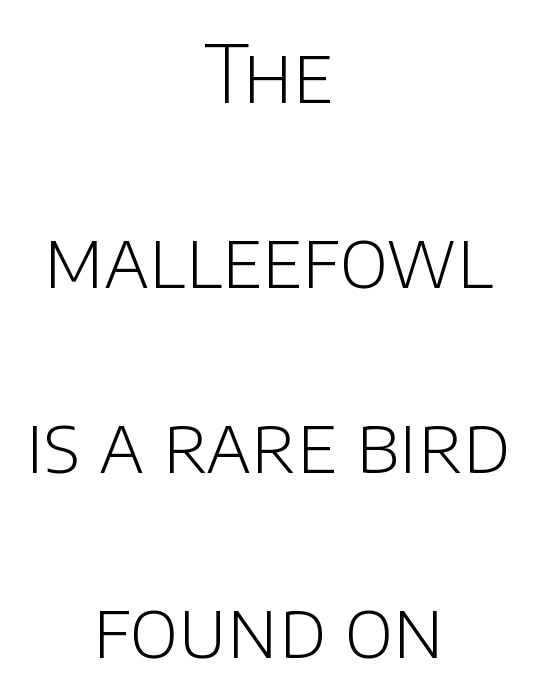
{"serif": "no", "italic": "no", "bold": "no", "weight": "light", "width": "normal", "stroke_contrast": "low", "x_height": "large", "monospaced": "no", "underline": "no", "align": "center", "line_spacing": "loose", "line_spacing_ratio": 2.34, "letter_spacing": "normal", "letter_spacing_em": 0.0, "glyph_px": 79}
